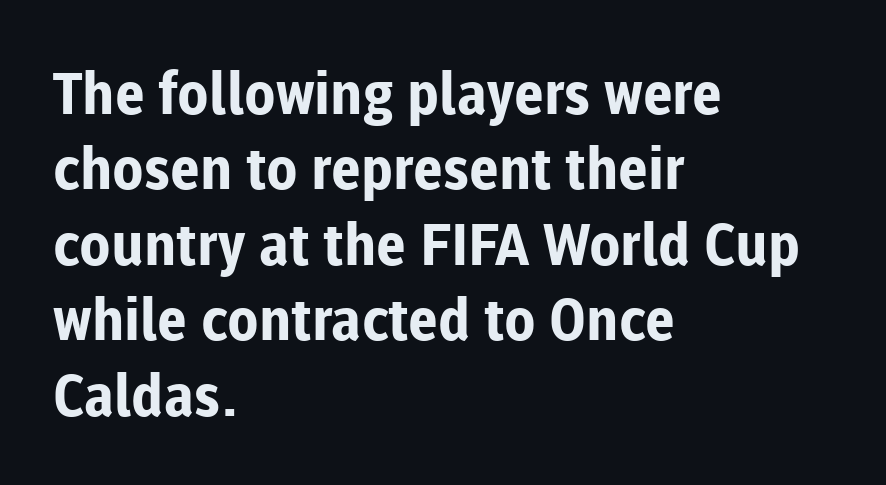
Lines of text with bare space underneath. Look at the stroke-to-counter ratio: heavy, a bold. A classic flush-left, rag-right setting is used for this passage. This rendering leaves character spacing at its baseline value.
